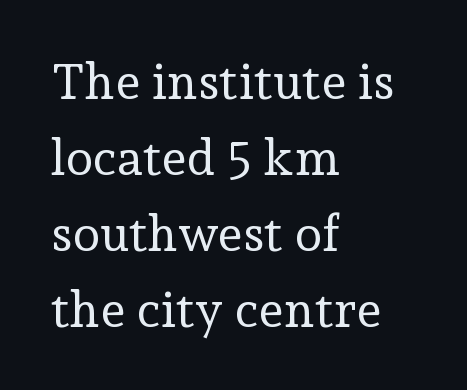
Q: Is the text bold? A: No.
Q: Is the text italic (slanted)? A: No, it is upright.
Q: Is the typeface a serif or a sans-serif typeface? A: Serif.
Q: Is the text underlined? A: No.
Q: How is the paragraph aligned? A: Left-aligned.
Q: Is the spacing between letters normal or unusually wide? A: Normal.
Q: Is the spacing between lines tight, normal or loose? A: Normal.
Q: Width (condensed, normal, or wide)? A: Normal.
Q: Stroke contrast? A: Low.
Q: x-height? A: Medium.
Q: Monospaced? A: No.
